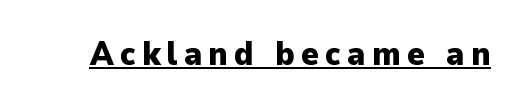
Q: Is the text bold? A: Yes.
Q: Is the text italic (slanted)? A: No, it is upright.
Q: Is the typeface a serif or a sans-serif typeface? A: Sans-serif.
Q: Is the text underlined? A: Yes.
Q: Width (condensed, normal, or wide)? A: Normal.
Q: Stroke contrast? A: Low.
Q: x-height? A: Medium.
Q: Monospaced? A: No.
